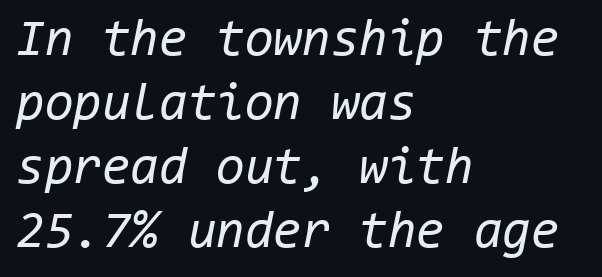
The image shows 52 px regular-weight type, italic (leaning right), monospaced; set left-aligned, line spacing 1.23x, normal letter spacing, not underlined; low stroke contrast and a medium x-height.
